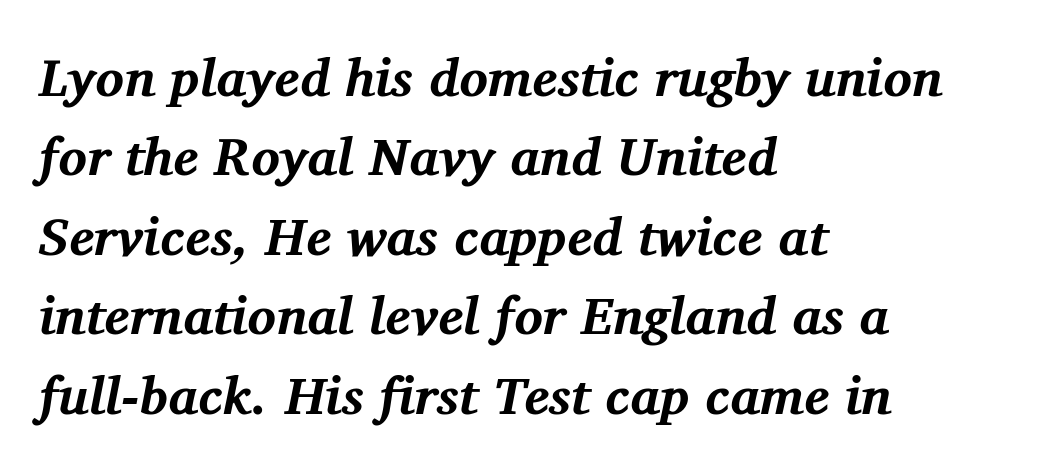
Q: Is the text bold? A: Yes.
Q: Is the text italic (slanted)? A: Yes, it leans right by about 11 degrees.
Q: Is the typeface a serif or a sans-serif typeface? A: Serif.
Q: Is the text underlined? A: No.
Q: How is the paragraph aligned? A: Left-aligned.
Q: Is the spacing between letters normal or unusually wide? A: Normal.
Q: Is the spacing between lines tight, normal or loose? A: Normal.
Q: Width (condensed, normal, or wide)? A: Normal.
Q: Stroke contrast? A: Medium.
Q: x-height? A: Medium.
Q: Monospaced? A: No.
